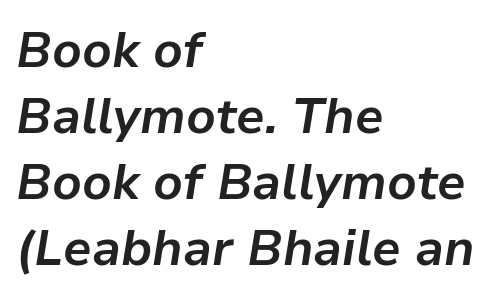
Q: Is the text bold? A: Yes.
Q: Is the text italic (slanted)? A: Yes, it leans right by about 9 degrees.
Q: Is the text underlined? A: No.
Q: How is the paragraph aligned? A: Left-aligned.
Q: Is the spacing between letters normal or unusually wide? A: Normal.
Q: Is the spacing between lines tight, normal or loose? A: Normal.
Q: Width (condensed, normal, or wide)? A: Normal.
Q: Stroke contrast? A: Low.
Q: x-height? A: Medium.
Q: Monospaced? A: No.
